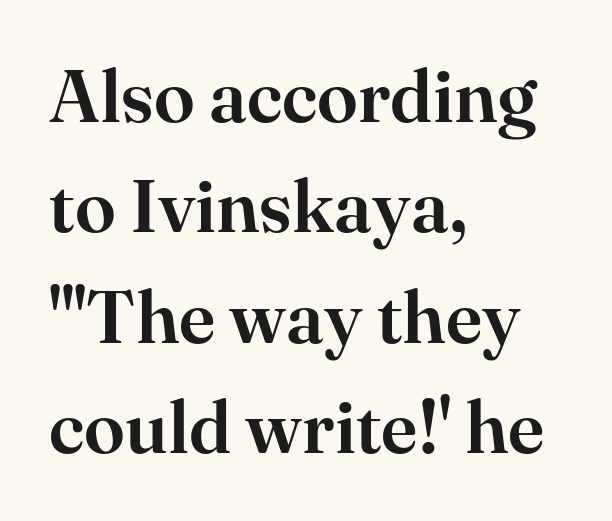
{"serif": "yes", "italic": "no", "width": "normal", "stroke_contrast": "high", "x_height": "small", "monospaced": "no", "underline": "no", "align": "left", "line_spacing": "normal", "line_spacing_ratio": 1.49, "letter_spacing": "normal", "letter_spacing_em": 0.0, "glyph_px": 74}
